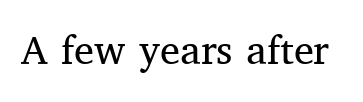
Is this a fixed-width face? No — the glyphs have proportional, varying widths. Is there any slant? The stems are plumb. No extra tracking has been applied to these lines. The characters are drawn with everyday or finer stroke widths. Unlike a clean sans, this face finishes its strokes with serifs. Beneath every word, the page is bare.
